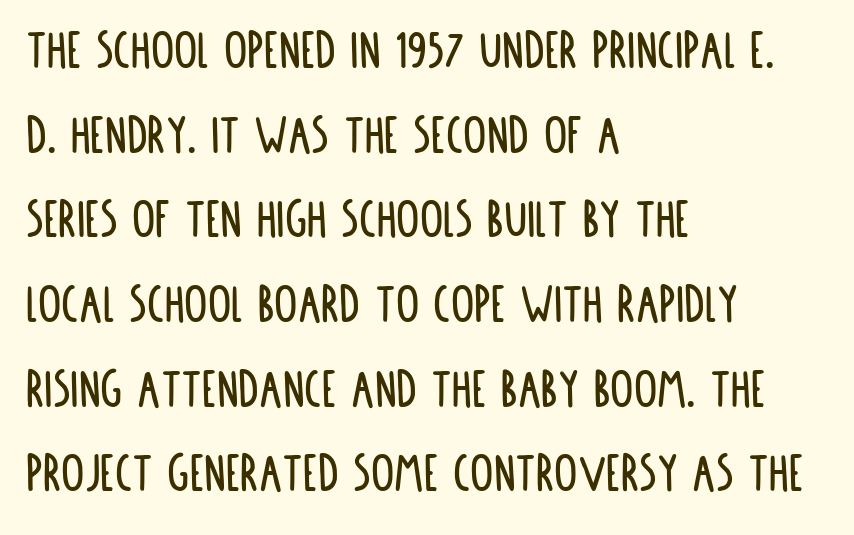
The image shows 58 px condensed sans-serif type, upright; set left-aligned, normal line spacing (1.46x), normal letter spacing, not underlined; low stroke contrast and a large x-height.
